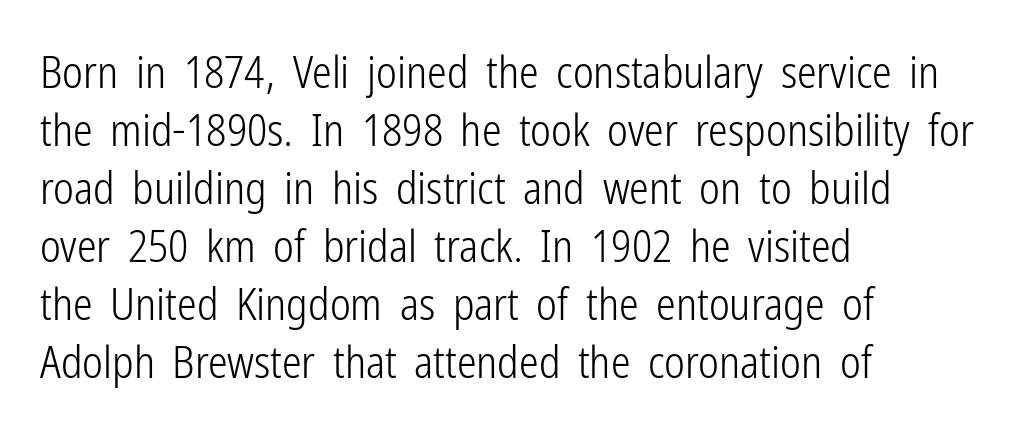
The image shows 44 px light, condensed sans-serif type, upright; set left-aligned, normal line spacing (1.32x), normal letter spacing, not underlined; low stroke contrast and a medium x-height.
